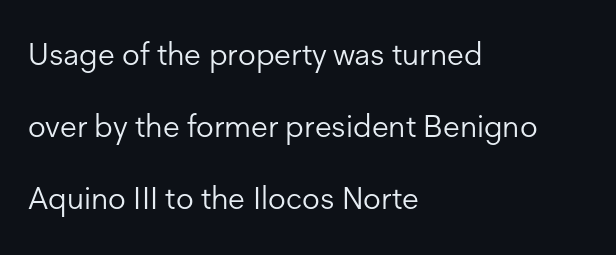
{"serif": "no", "italic": "no", "bold": "no", "weight": "light", "width": "normal", "stroke_contrast": "low", "x_height": "medium", "monospaced": "no", "underline": "no", "align": "left", "line_spacing": "loose", "line_spacing_ratio": 2.32, "letter_spacing": "normal", "letter_spacing_em": 0.0, "glyph_px": 31}
